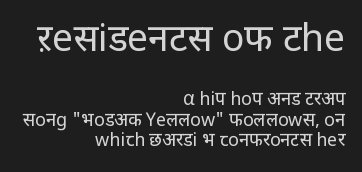
{"serif": "no", "italic": "no", "bold": "no", "weight": "regular", "width": "normal", "stroke_contrast": "low", "x_height": "large", "monospaced": "no", "underline": "no", "align": "right", "line_spacing": "tight", "line_spacing_ratio": 1.13, "letter_spacing": "normal", "letter_spacing_em": 0.0, "larger_block": "first", "size_ratio": 2.06, "glyph_px": 37}
